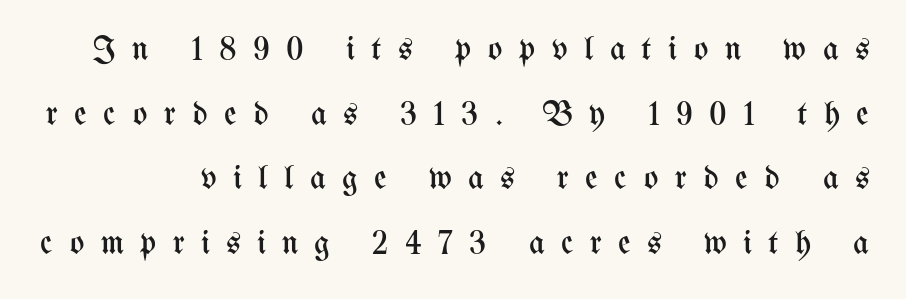
A great deal of white space separates one row of letters from the next. Tracking value appears strongly positive — letters spread wide. Anything drawn beneath the words? Only blank space. The strokes carry an ordinary text weight at most. A roman cut, with each character standing at attention.
